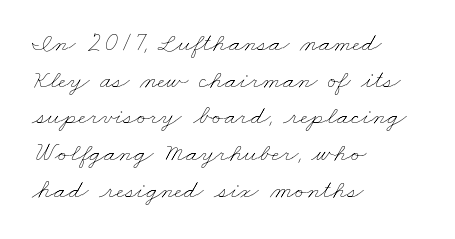
{"bold": "no", "underline": "no", "align": "left", "line_spacing": "normal", "line_spacing_ratio": 1.36, "letter_spacing": "normal", "letter_spacing_em": 0.0, "glyph_px": 27}
